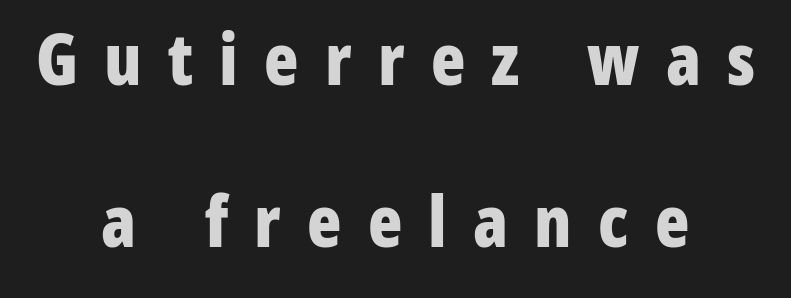
Q: Is the text bold? A: Yes.
Q: Is the text italic (slanted)? A: No, it is upright.
Q: Is the typeface a serif or a sans-serif typeface? A: Sans-serif.
Q: Is the text underlined? A: No.
Q: How is the paragraph aligned? A: Centered.
Q: Is the spacing between letters normal or unusually wide? A: Unusually wide.
Q: Is the spacing between lines tight, normal or loose? A: Loose.
Q: Width (condensed, normal, or wide)? A: Condensed.
Q: Stroke contrast? A: Low.
Q: x-height? A: Medium.
Q: Monospaced? A: No.
